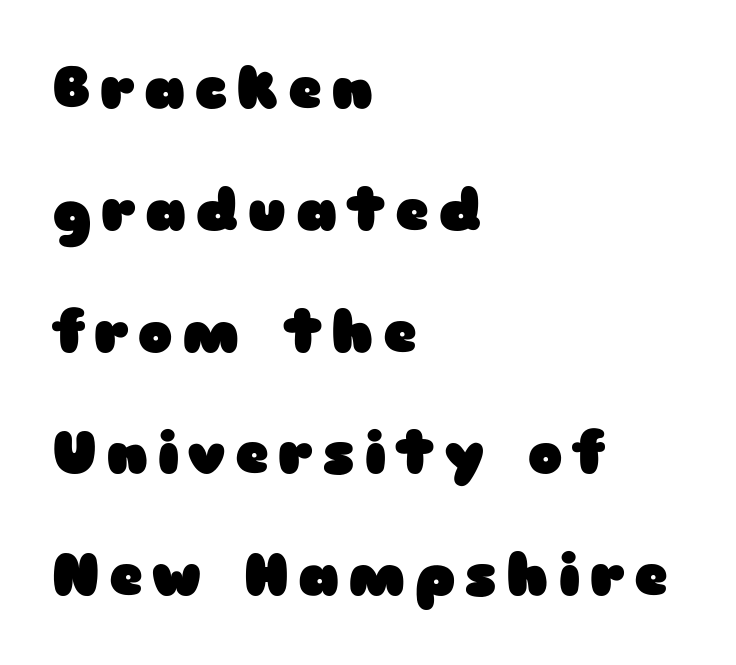
The image shows 58 px heavy, wide sans-serif type, upright; set left-aligned, loose line spacing (2.1x), not underlined; low stroke contrast and a medium x-height.
